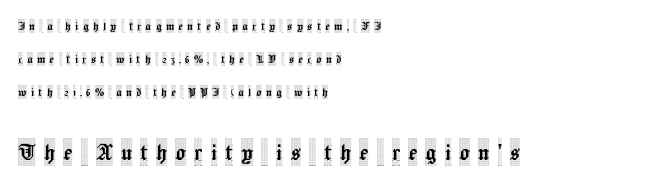
{"italic": "no", "underline": "no", "align": "left", "line_spacing": "loose", "line_spacing_ratio": 2.34, "letter_spacing": "wide", "letter_spacing_em": 0.3, "larger_block": "second", "size_ratio": 1.93, "glyph_px": 27}
